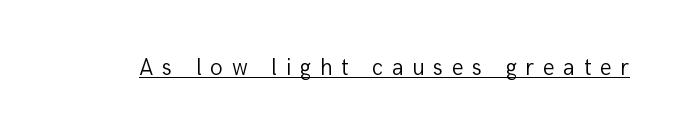
Q: Is the text bold? A: No.
Q: Is the text italic (slanted)? A: No, it is upright.
Q: Is the text underlined? A: Yes.
Q: Is the spacing between letters normal or unusually wide? A: Unusually wide.
